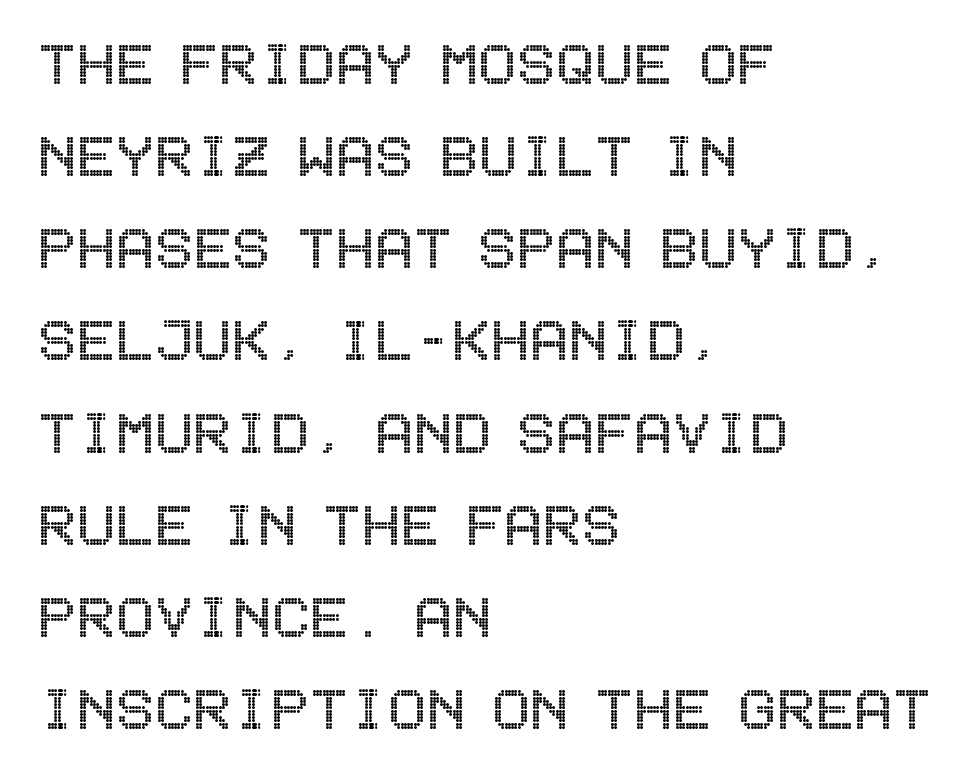
{"italic": "no", "width": "condensed", "x_height": "large", "underline": "no", "align": "left", "line_spacing": "normal", "line_spacing_ratio": 1.28, "letter_spacing": "normal", "letter_spacing_em": 0.0, "glyph_px": 72}
